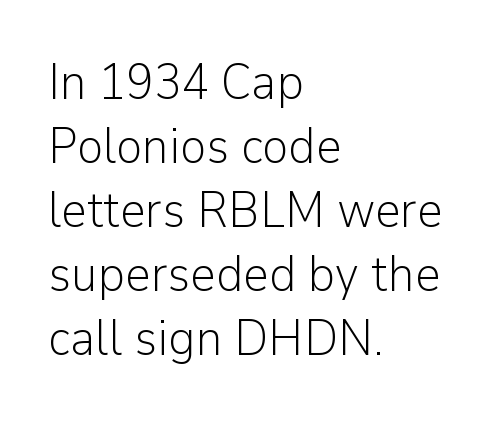
Q: Is the text bold? A: No.
Q: Is the text italic (slanted)? A: No, it is upright.
Q: Is the typeface a serif or a sans-serif typeface? A: Sans-serif.
Q: Is the text underlined? A: No.
Q: How is the paragraph aligned? A: Left-aligned.
Q: Is the spacing between letters normal or unusually wide? A: Normal.
Q: Is the spacing between lines tight, normal or loose? A: Normal.
Q: Width (condensed, normal, or wide)? A: Normal.
Q: Stroke contrast? A: Low.
Q: x-height? A: Medium.
Q: Monospaced? A: No.
